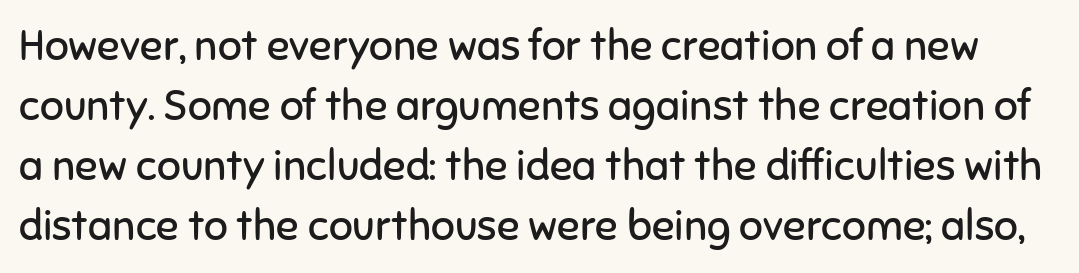
{"serif": "no", "italic": "no", "bold": "no", "weight": "regular", "width": "normal", "stroke_contrast": "low", "x_height": "medium", "monospaced": "no", "underline": "no", "line_spacing": "normal", "line_spacing_ratio": 1.43, "letter_spacing": "normal", "letter_spacing_em": 0.0, "glyph_px": 42}
